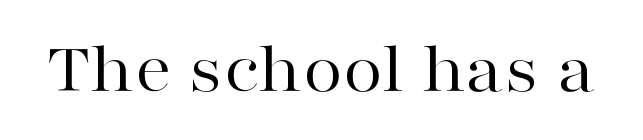
The image shows 73 px regular-weight, wide serif type, upright; set normal letter spacing, not underlined; high stroke contrast and a medium x-height.
